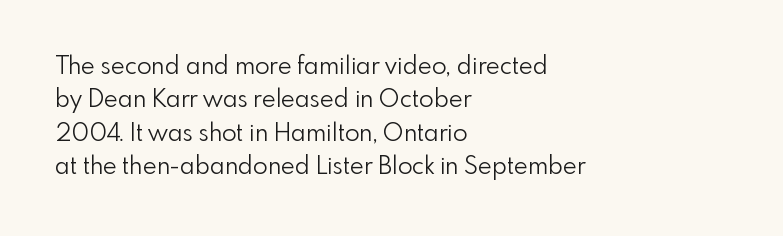
{"italic": "no", "bold": "no", "underline": "no", "align": "left", "line_spacing": "normal", "line_spacing_ratio": 1.39, "letter_spacing": "normal", "letter_spacing_em": 0.0, "glyph_px": 24}
